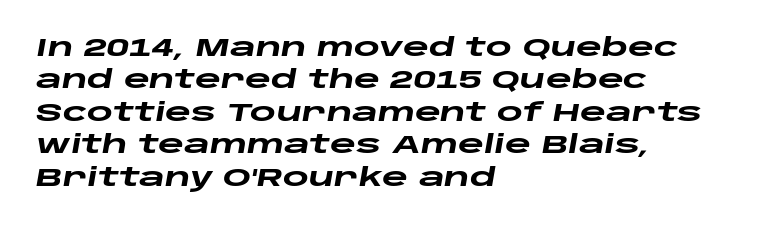
The image shows 25 px bold type, italic (leaning right); set left-aligned, normal line spacing (1.3x), normal letter spacing, not underlined.
